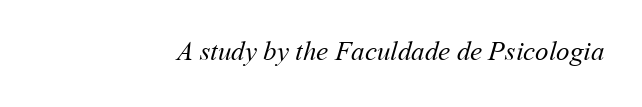
{"bold": "no", "underline": "no", "letter_spacing": "normal", "letter_spacing_em": 0.0, "glyph_px": 27}
